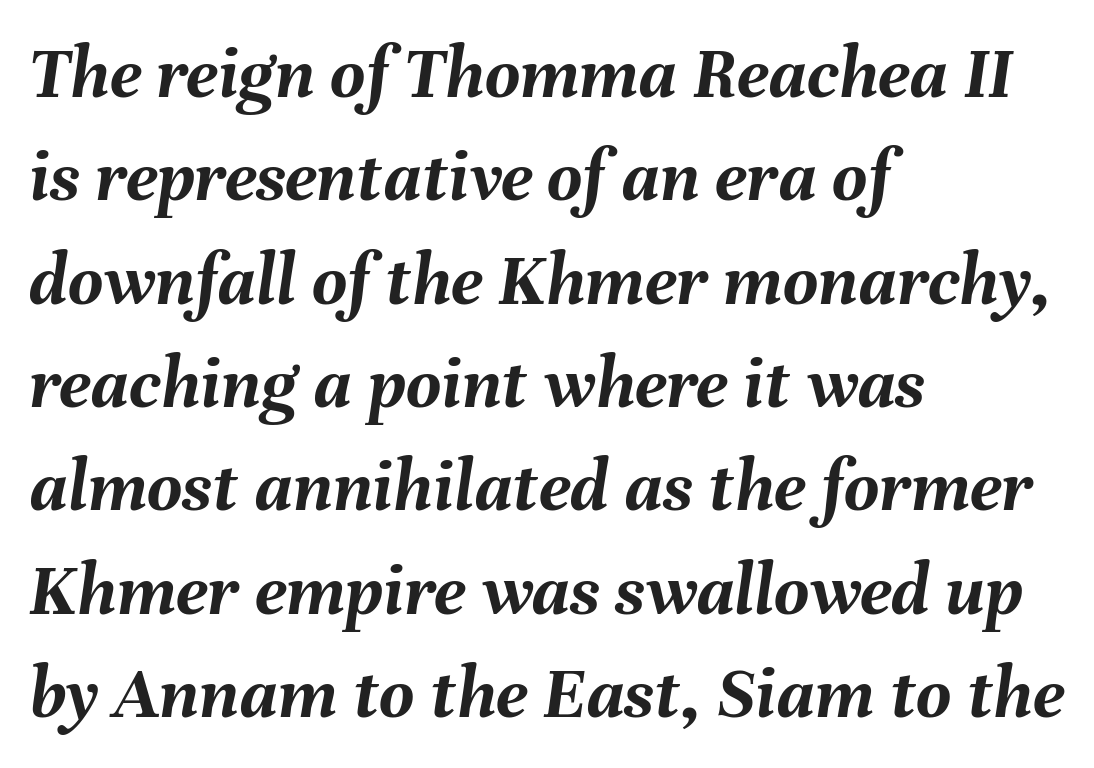
Honestly, the letter spacing is just normal — you wouldn't notice it. In terms of weight, the rendering is a true, heavy bold. The setting favours the left margin, as ordinary paragraphs usually do. Beneath every word, the page is bare. Line spacing here is normal.
